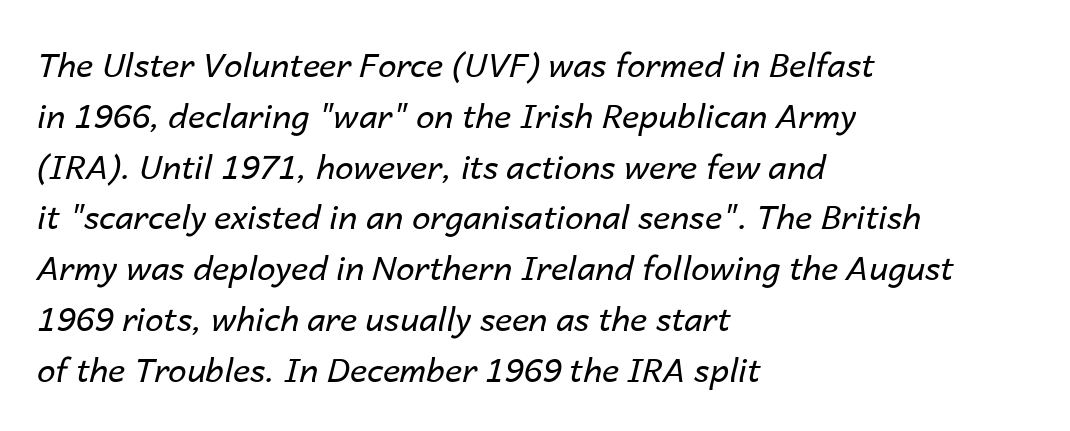
The image shows 33 px regular-weight type, italic (leaning right); set left-aligned, normal line spacing (1.54x), normal letter spacing, not underlined; low stroke contrast and a medium x-height.
